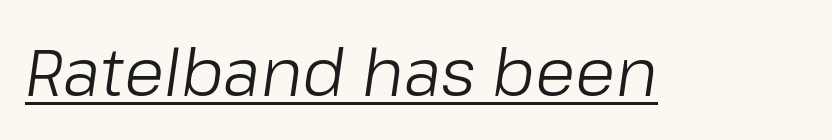
The image shows 66 px light type, italic (leaning right); set normal letter spacing, underlined; low stroke contrast and a medium x-height.
